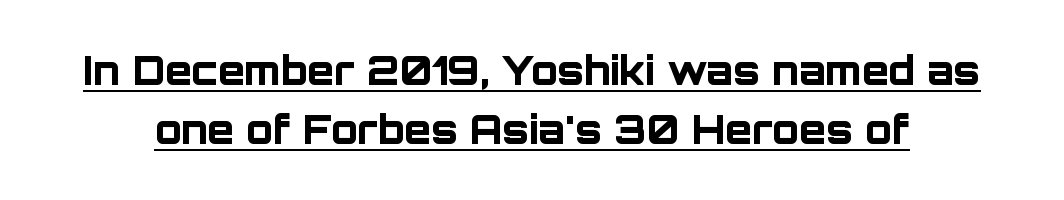
Q: Is the text bold? A: Yes.
Q: Is the text italic (slanted)? A: No, it is upright.
Q: Is the typeface a serif or a sans-serif typeface? A: Sans-serif.
Q: Is the text underlined? A: Yes.
Q: Is the spacing between letters normal or unusually wide? A: Normal.
Q: Is the spacing between lines tight, normal or loose? A: Normal.
Q: Width (condensed, normal, or wide)? A: Normal.
Q: Stroke contrast? A: Low.
Q: x-height? A: Large.
Q: Monospaced? A: No.
